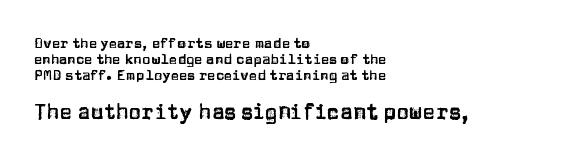
Q: Is the text italic (slanted)? A: No, it is upright.
Q: Is the text underlined? A: No.
Q: How is the paragraph aligned? A: Left-aligned.
Q: Is the spacing between letters normal or unusually wide? A: Normal.
Q: Is the spacing between lines tight, normal or loose? A: Tight.
Q: Which block of text is set in a larger size, the first (top) or the second (bottom)? A: The second (bottom) one.
